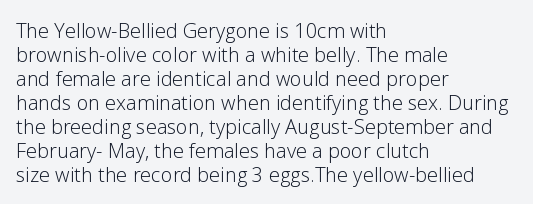
Q: Is the text bold? A: No.
Q: Is the text italic (slanted)? A: No, it is upright.
Q: Is the text underlined? A: No.
Q: How is the paragraph aligned? A: Left-aligned.
Q: Is the spacing between letters normal or unusually wide? A: Normal.
